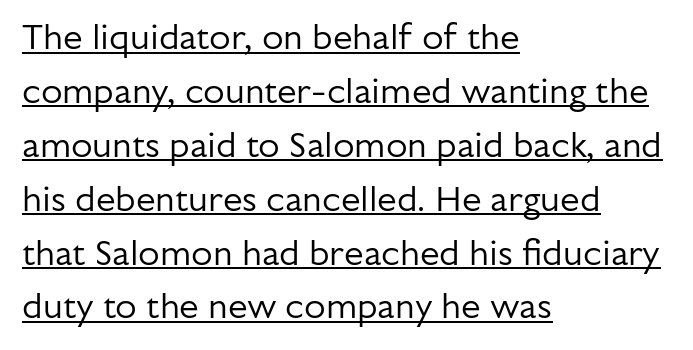
Q: Is the text bold? A: No.
Q: Is the text italic (slanted)? A: No, it is upright.
Q: Is the typeface a serif or a sans-serif typeface? A: Sans-serif.
Q: Is the text underlined? A: Yes.
Q: How is the paragraph aligned? A: Left-aligned.
Q: Is the spacing between letters normal or unusually wide? A: Normal.
Q: Is the spacing between lines tight, normal or loose? A: Normal.
Q: Width (condensed, normal, or wide)? A: Normal.
Q: Stroke contrast? A: Low.
Q: x-height? A: Medium.
Q: Monospaced? A: No.
